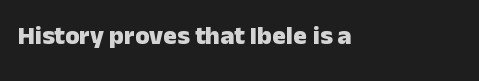
Only glyphs here, with clear space below each row. Rendered with straight, roman letterforms. The glyphs have the mass of a bold cut. Observe the ordinary spacing: letters are neighbours, not strangers.
